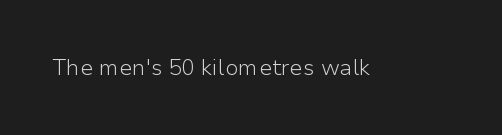
{"italic": "no", "bold": "no", "underline": "no", "letter_spacing": "normal", "letter_spacing_em": 0.0, "glyph_px": 22}
